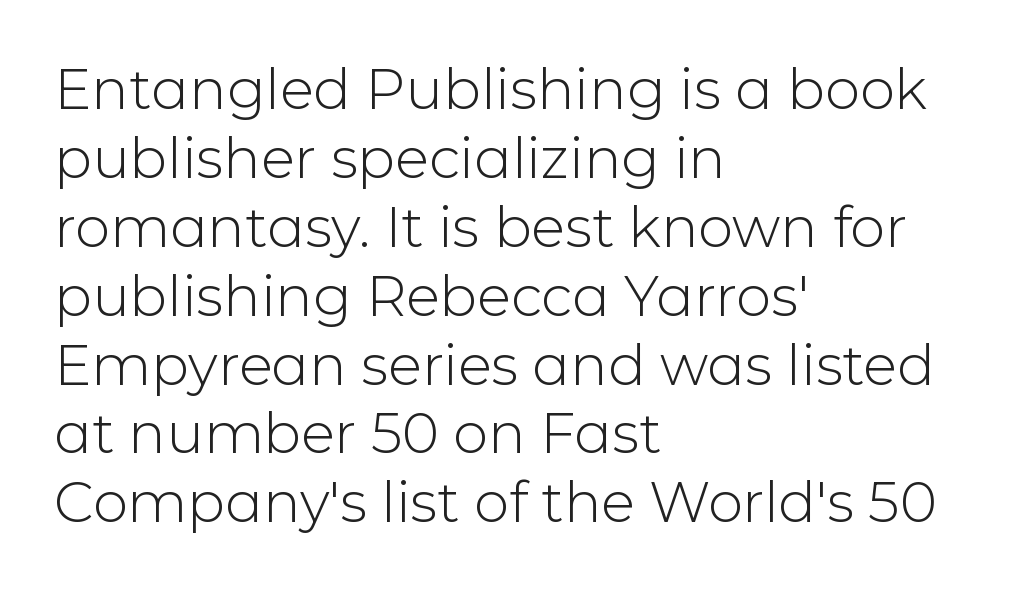
Q: Is the text bold? A: No.
Q: Is the text italic (slanted)? A: No, it is upright.
Q: Is the typeface a serif or a sans-serif typeface? A: Sans-serif.
Q: Is the text underlined? A: No.
Q: How is the paragraph aligned? A: Left-aligned.
Q: Is the spacing between letters normal or unusually wide? A: Normal.
Q: Width (condensed, normal, or wide)? A: Normal.
Q: Stroke contrast? A: Low.
Q: x-height? A: Medium.
Q: Monospaced? A: No.
